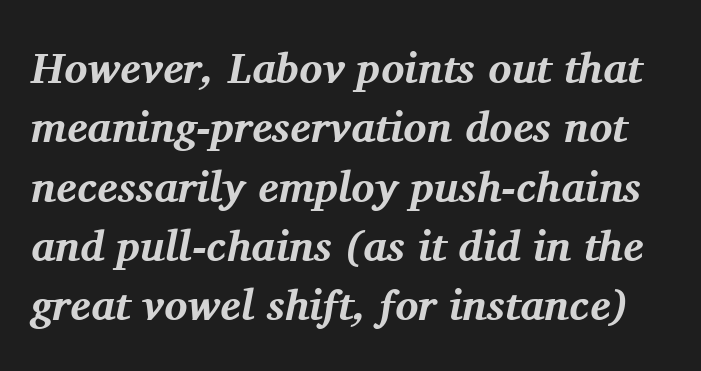
Caption: standard tracking, unaltered. You can tell it's italic because the verticals aren't actually vertical. The passage shown is typed in a proportional face where columns would drift. Heavy, bold letterforms. This sample uses a serif face.
